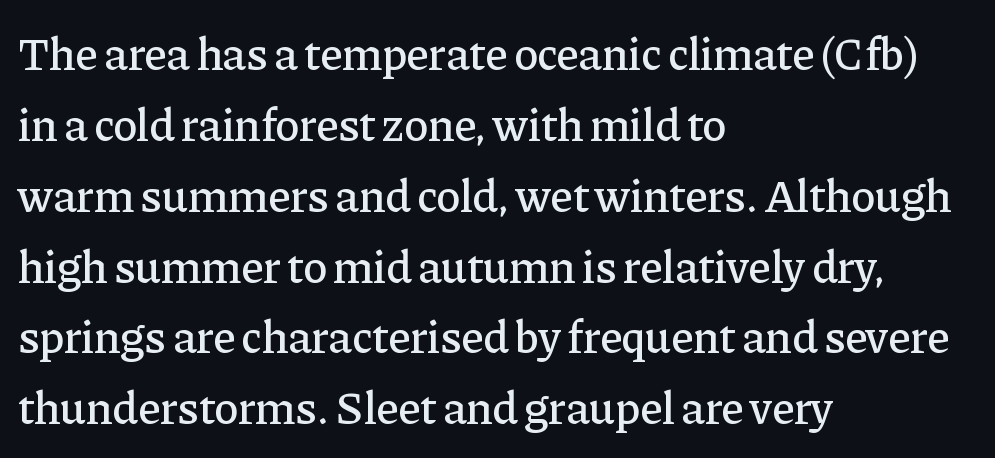
{"serif": "yes", "italic": "no", "width": "normal", "stroke_contrast": "low", "x_height": "medium", "monospaced": "no", "underline": "no", "align": "left", "line_spacing": "normal", "line_spacing_ratio": 1.54, "letter_spacing": "normal", "letter_spacing_em": 0.0, "glyph_px": 46}
